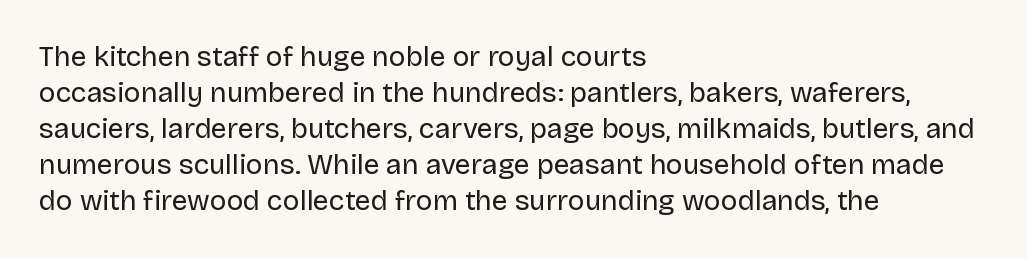
{"serif": "no", "italic": "no", "bold": "no", "weight": "regular", "width": "normal", "stroke_contrast": "low", "x_height": "large", "monospaced": "no", "underline": "no", "align": "left", "line_spacing": "normal", "line_spacing_ratio": 1.29, "letter_spacing": "normal", "letter_spacing_em": 0.0, "glyph_px": 28}
